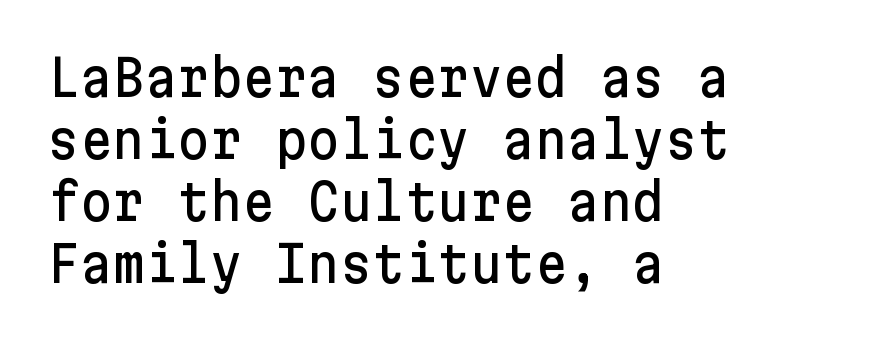
Q: Is the text italic (slanted)? A: No, it is upright.
Q: Is the typeface a serif or a sans-serif typeface? A: Sans-serif.
Q: Is the text underlined? A: No.
Q: How is the paragraph aligned? A: Left-aligned.
Q: Is the spacing between letters normal or unusually wide? A: Normal.
Q: Width (condensed, normal, or wide)? A: Normal.
Q: Stroke contrast? A: Low.
Q: x-height? A: Medium.
